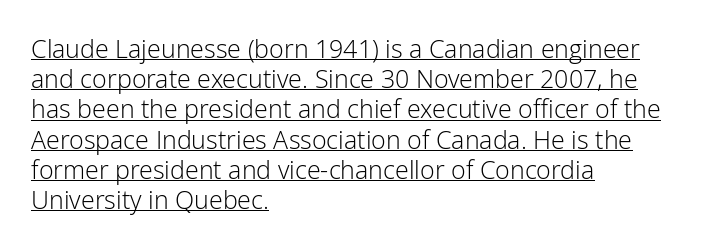
{"italic": "no", "bold": "no", "underline": "yes", "align": "left", "line_spacing_ratio": 1.21, "letter_spacing": "normal", "letter_spacing_em": 0.0, "glyph_px": 25}
